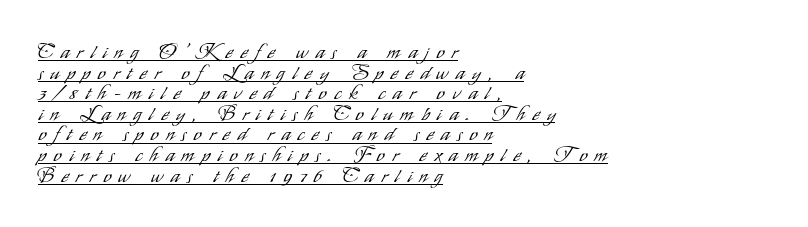
The image shows 20 px text type; set left-aligned, tight line spacing (1.03x), unusually wide letter spacing (+0.39 em), underlined.
